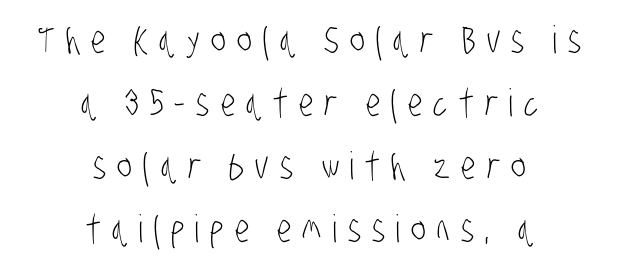
{"serif": "no", "bold": "no", "weight": "light", "width": "condensed", "stroke_contrast": "low", "x_height": "large", "monospaced": "no", "underline": "no", "align": "center", "line_spacing": "normal", "line_spacing_ratio": 1.66, "letter_spacing": "wide", "letter_spacing_em": 0.29, "glyph_px": 38}
